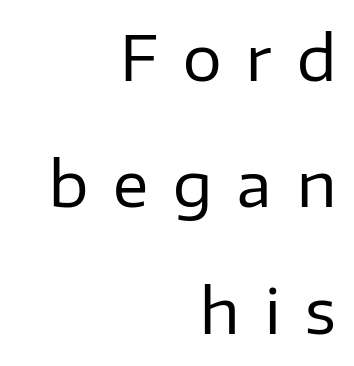
Each new line begins a long way beneath the previous one. Compared with typical body copy, the letter spacing here is much looser. These lines were composed using upright roman letters. This rendering uses right alignment, leaving the left contour irregular. The letterforms sit at book weight or below.
